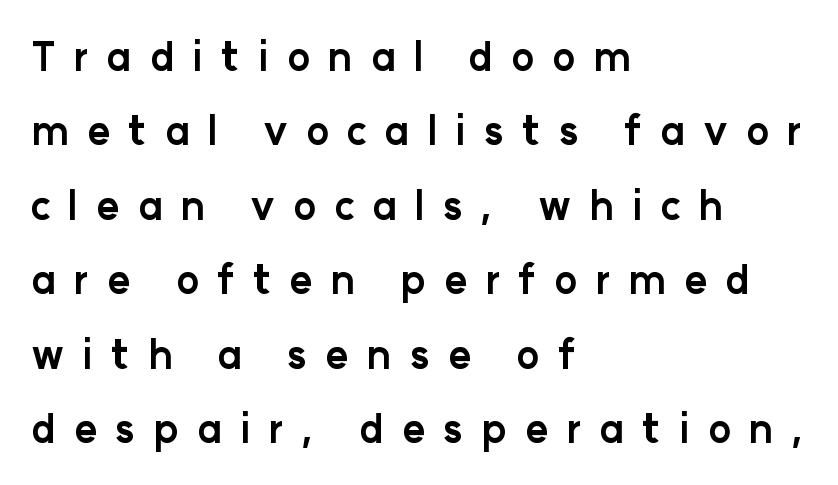
{"serif": "no", "italic": "no", "bold": "yes", "weight": "bold", "width": "normal", "stroke_contrast": "low", "x_height": "medium", "monospaced": "no", "underline": "no", "align": "left", "line_spacing": "loose", "line_spacing_ratio": 1.91, "letter_spacing": "wide", "letter_spacing_em": 0.46, "glyph_px": 39}
